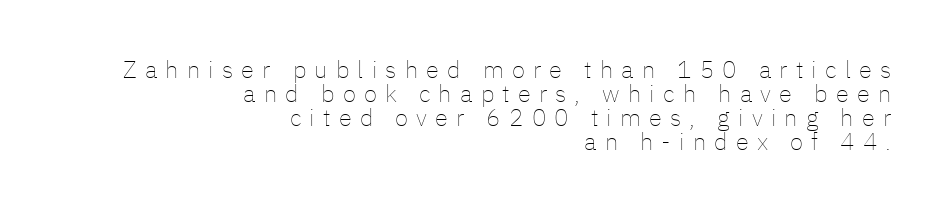
Q: Is the text bold? A: No.
Q: Is the text italic (slanted)? A: No, it is upright.
Q: Is the text underlined? A: No.
Q: How is the paragraph aligned? A: Right-aligned.
Q: Is the spacing between letters normal or unusually wide? A: Unusually wide.
Q: Is the spacing between lines tight, normal or loose? A: Tight.
